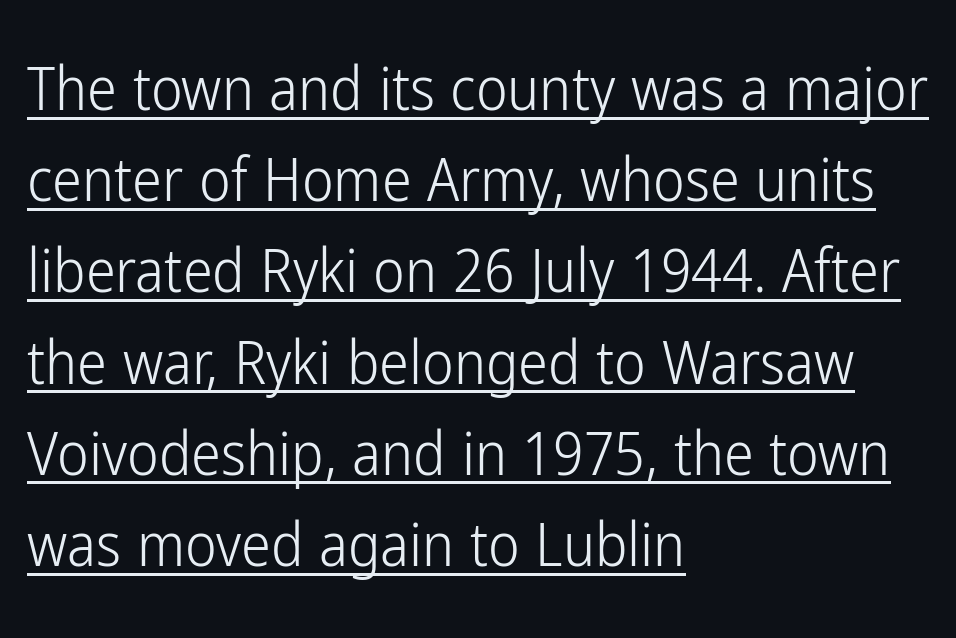
{"serif": "no", "italic": "no", "bold": "no", "weight": "light", "width": "condensed", "stroke_contrast": "low", "x_height": "medium", "monospaced": "no", "underline": "yes", "align": "left", "line_spacing": "normal", "line_spacing_ratio": 1.52, "letter_spacing": "normal", "letter_spacing_em": 0.0, "glyph_px": 60}
